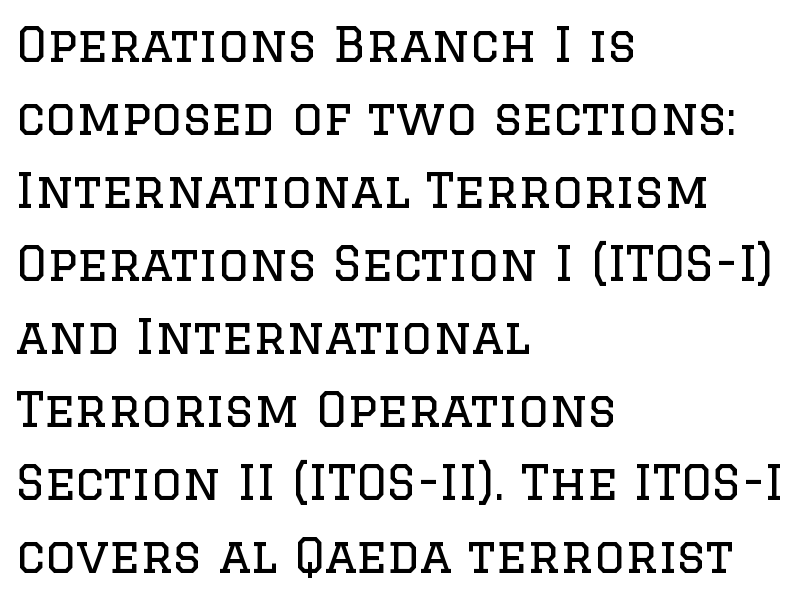
{"serif": "yes", "italic": "no", "bold": "no", "weight": "regular", "width": "normal", "stroke_contrast": "low", "x_height": "large", "monospaced": "no", "underline": "no", "align": "left", "line_spacing": "normal", "line_spacing_ratio": 1.52, "letter_spacing": "normal", "letter_spacing_em": 0.0, "glyph_px": 48}
